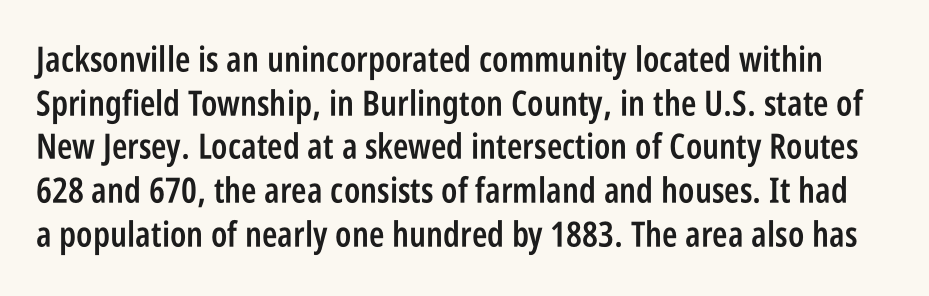
Q: Is the text bold? A: Semi-bold.
Q: Is the text italic (slanted)? A: No, it is upright.
Q: Is the typeface a serif or a sans-serif typeface? A: Sans-serif.
Q: Is the text underlined? A: No.
Q: Is the spacing between letters normal or unusually wide? A: Normal.
Q: Is the spacing between lines tight, normal or loose? A: Normal.
Q: Width (condensed, normal, or wide)? A: Condensed.
Q: Stroke contrast? A: Low.
Q: x-height? A: Large.
Q: Monospaced? A: No.
